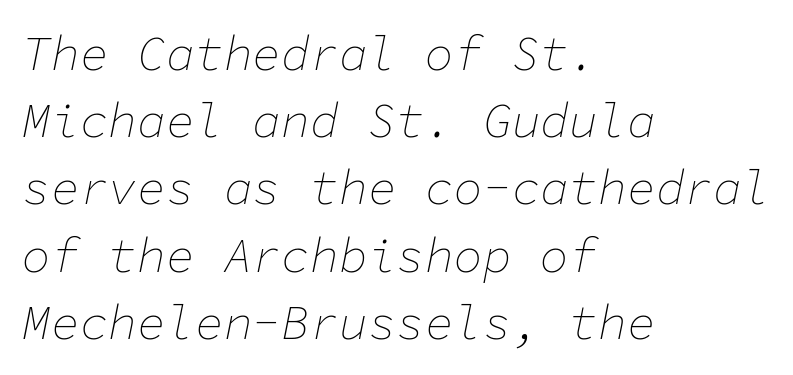
No extra ink here — the face is not bold. The space between consecutive lines is moderate. Underlining? Definitely not there. Look at the tracking — it's just the regular setting, nothing added. If you drew a ruler down the left edge, every line would touch it. The typography opts for an oblique posture over an upright one.
